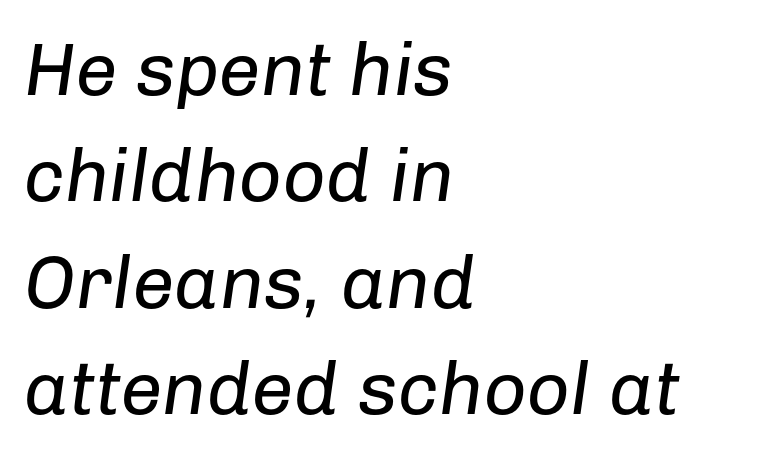
Q: Is the text bold? A: No.
Q: Is the text italic (slanted)? A: Yes, it leans right by about 8 degrees.
Q: Is the text underlined? A: No.
Q: How is the paragraph aligned? A: Left-aligned.
Q: Is the spacing between letters normal or unusually wide? A: Normal.
Q: Is the spacing between lines tight, normal or loose? A: Normal.
Q: Width (condensed, normal, or wide)? A: Normal.
Q: Stroke contrast? A: Low.
Q: x-height? A: Medium.
Q: Monospaced? A: No.
